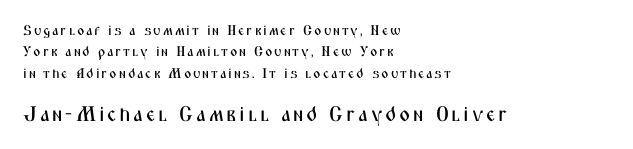
Q: Is the text italic (slanted)? A: No, it is upright.
Q: Is the text underlined? A: No.
Q: How is the paragraph aligned? A: Left-aligned.
Q: Is the spacing between lines tight, normal or loose? A: Normal.
Q: Which block of text is set in a larger size, the first (top) or the second (bottom)? A: The second (bottom) one.
